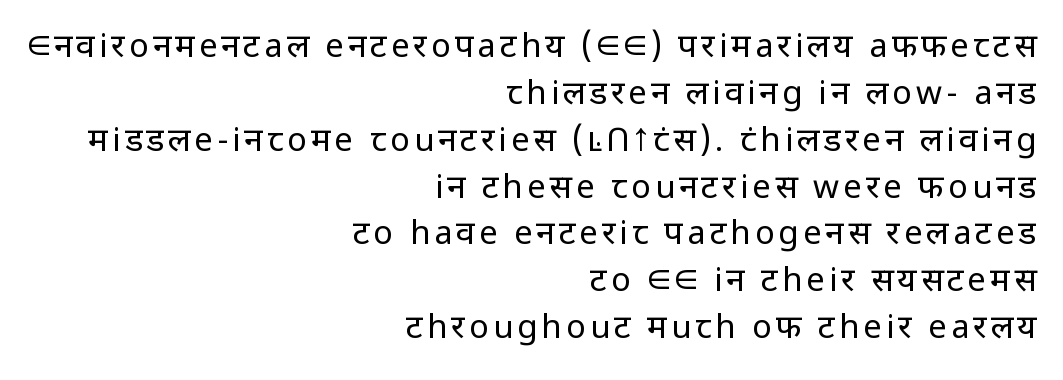
{"serif": "no", "italic": "no", "bold": "no", "weight": "regular", "width": "normal", "stroke_contrast": "low", "x_height": "medium", "monospaced": "no", "underline": "no", "align": "right", "line_spacing": "normal", "line_spacing_ratio": 1.42, "glyph_px": 33}
